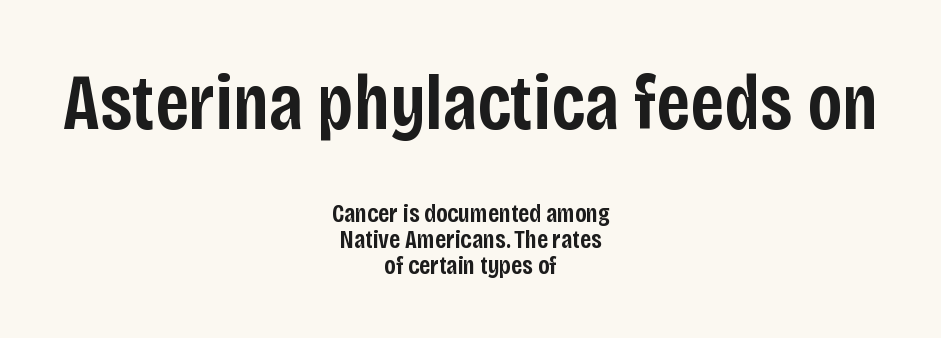
{"serif": "no", "italic": "no", "bold": "semi", "weight": "semibold", "width": "condensed", "stroke_contrast": "low", "x_height": "large", "monospaced": "no", "underline": "no", "align": "center", "line_spacing": "tight", "line_spacing_ratio": 1.0, "letter_spacing": "normal", "letter_spacing_em": 0.0, "larger_block": "first", "size_ratio": 3.04, "glyph_px": 79}
